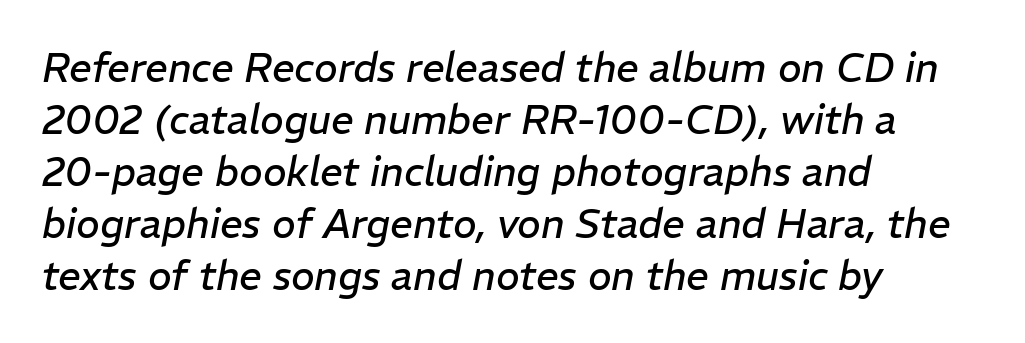
{"italic": "yes", "lean": "right", "slant_degrees": 11, "bold": "no", "weight": "regular", "width": "normal", "stroke_contrast": "low", "x_height": "medium", "monospaced": "no", "underline": "no", "align": "left", "line_spacing": "normal", "line_spacing_ratio": 1.3, "letter_spacing": "normal", "letter_spacing_em": 0.0, "glyph_px": 40}
